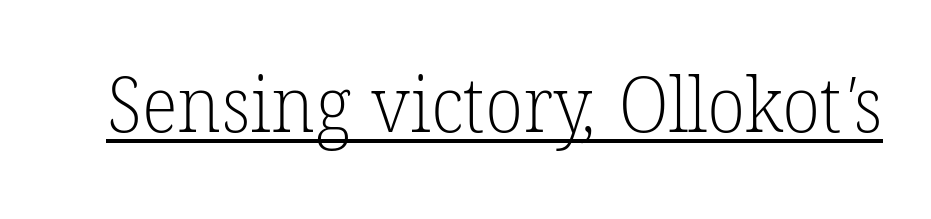
Tracking value appears to be zero — textbook default spacing. The weight would be labelled regular, book, light, or lighter still. This sample has the flowing, uneven cadence of proportional lettering. Glance below the letters and you will spot a drawn line. The glyphs in this specimen are seriffed.
